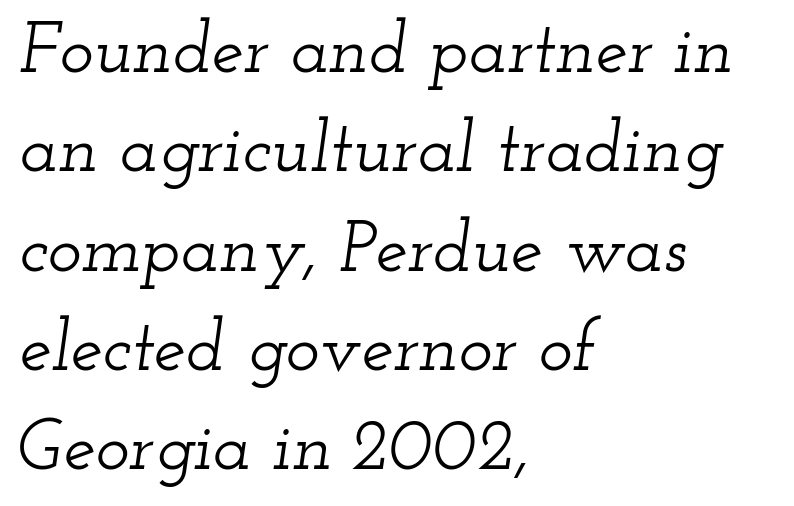
The image shows 72 px wide serif type, italic (leaning right); set left-aligned, normal line spacing (1.38x), normal letter spacing, not underlined; low stroke contrast and a small x-height.
